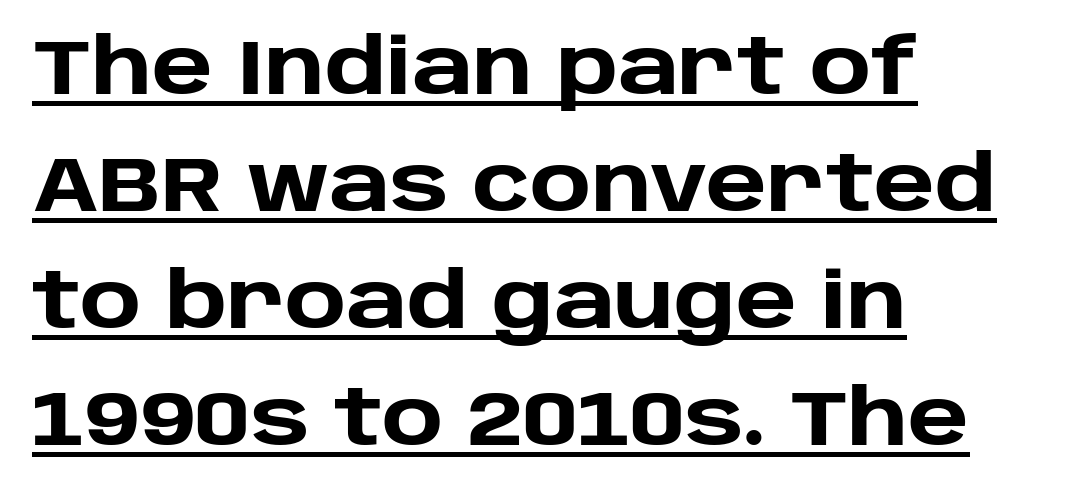
{"serif": "no", "italic": "no", "bold": "yes", "weight": "heavy", "width": "normal", "stroke_contrast": "low", "x_height": "large", "monospaced": "no", "underline": "yes", "align": "left", "line_spacing": "normal", "line_spacing_ratio": 1.52, "letter_spacing": "normal", "letter_spacing_em": 0.0, "glyph_px": 77}
